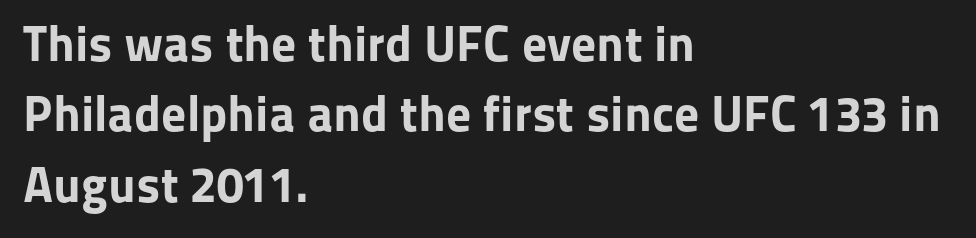
{"serif": "no", "italic": "no", "bold": "yes", "weight": "bold", "width": "normal", "stroke_contrast": "low", "x_height": "medium", "monospaced": "no", "underline": "no", "align": "left", "line_spacing": "normal", "line_spacing_ratio": 1.41, "letter_spacing": "normal", "letter_spacing_em": 0.0, "glyph_px": 50}
